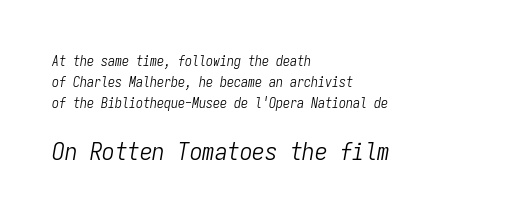
{"italic": "yes", "lean": "right", "slant_degrees": 9, "bold": "no", "underline": "no", "align": "left", "line_spacing": "normal", "line_spacing_ratio": 1.51, "letter_spacing": "normal", "letter_spacing_em": 0.0, "larger_block": "second", "size_ratio": 1.79, "glyph_px": 25}
